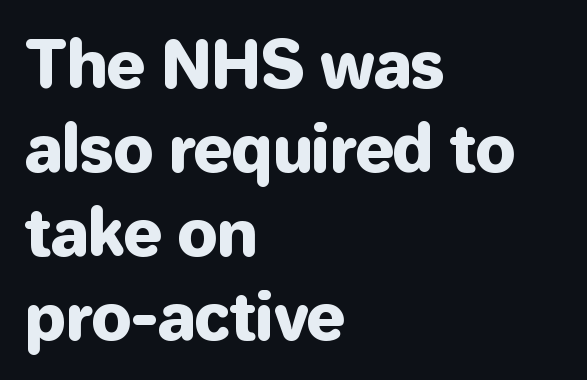
The image shows 64 px sans-serif type, upright; set left-aligned, normal line spacing (1.31x), normal letter spacing, not underlined; low stroke contrast and a medium x-height.
